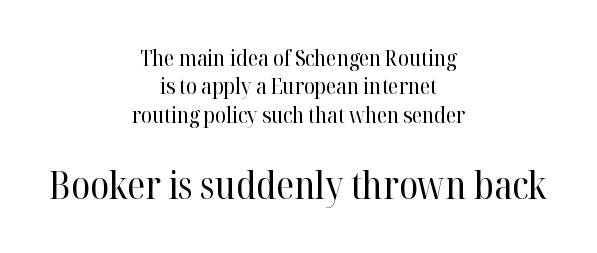
{"serif": "yes", "italic": "no", "bold": "no", "weight": "regular", "width": "normal", "stroke_contrast": "high", "x_height": "medium", "monospaced": "no", "underline": "no", "align": "center", "line_spacing": "normal", "line_spacing_ratio": 1.29, "letter_spacing": "normal", "letter_spacing_em": 0.0, "larger_block": "second", "size_ratio": 1.73, "glyph_px": 38}
